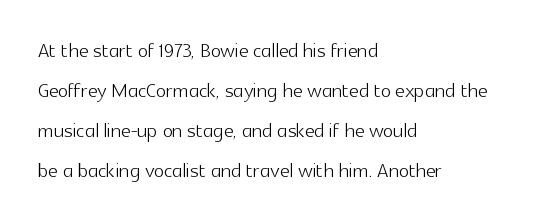
Q: Is the text bold? A: No.
Q: Is the text italic (slanted)? A: No, it is upright.
Q: Is the text underlined? A: No.
Q: How is the paragraph aligned? A: Left-aligned.
Q: Is the spacing between letters normal or unusually wide? A: Normal.
Q: Is the spacing between lines tight, normal or loose? A: Normal.
